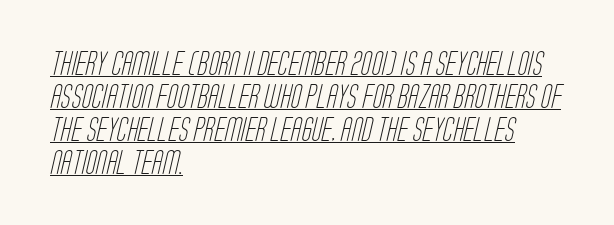
Q: Is the text bold? A: No.
Q: Is the text underlined? A: Yes.
Q: How is the paragraph aligned? A: Left-aligned.
Q: Is the spacing between letters normal or unusually wide? A: Normal.
Q: Is the spacing between lines tight, normal or loose? A: Normal.
